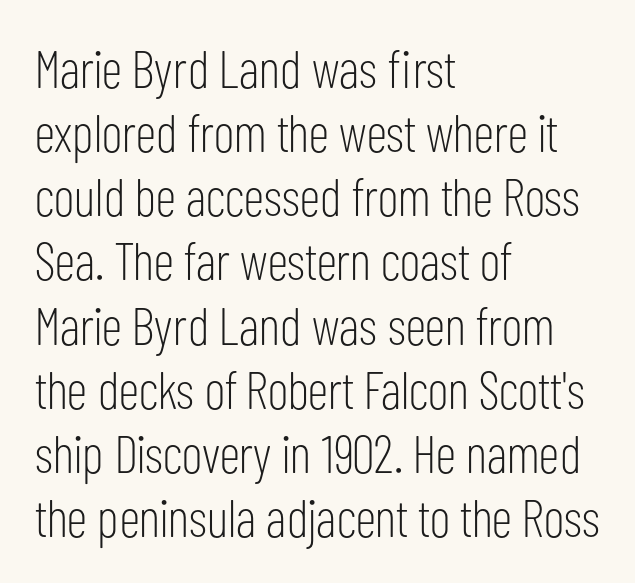
The image shows 53 px light, condensed sans-serif type, upright; set left-aligned, line spacing 1.21x, normal letter spacing, not underlined; low stroke contrast and a medium x-height.
